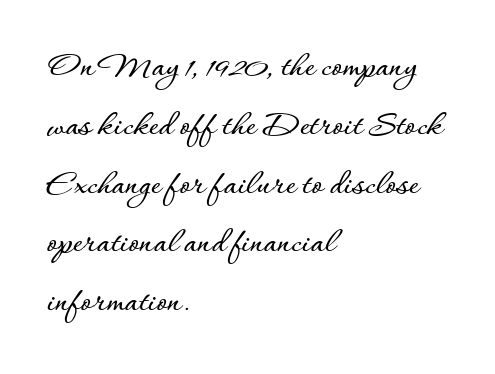
Between one letter and the next there's only the usual sliver of space. The rows are spaced the way most documents space them. The face used here is proportionally spaced, like ordinary book or web type. If you drew a ruler down the left edge, every line would touch it. Bare-footed words on every line.
